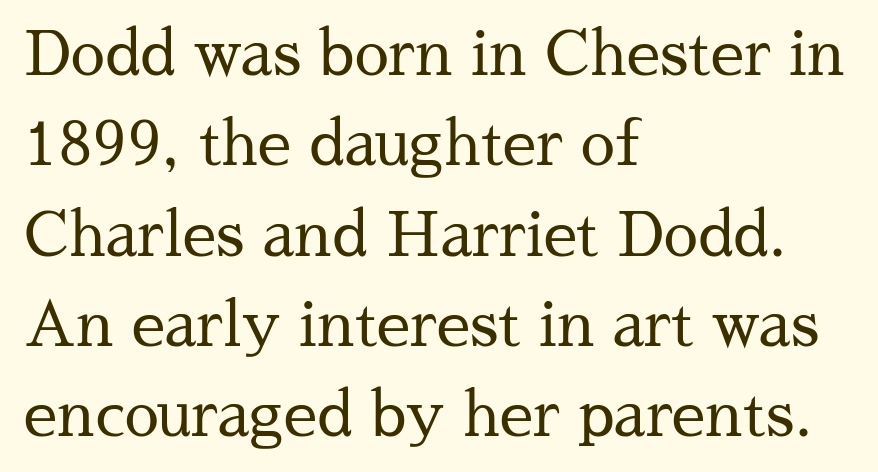
Q: Is the text bold? A: No.
Q: Is the text italic (slanted)? A: No, it is upright.
Q: Is the typeface a serif or a sans-serif typeface? A: Serif.
Q: Is the text underlined? A: No.
Q: How is the paragraph aligned? A: Left-aligned.
Q: Is the spacing between letters normal or unusually wide? A: Normal.
Q: Is the spacing between lines tight, normal or loose? A: Normal.
Q: Width (condensed, normal, or wide)? A: Normal.
Q: Stroke contrast? A: Medium.
Q: x-height? A: Medium.
Q: Monospaced? A: No.
